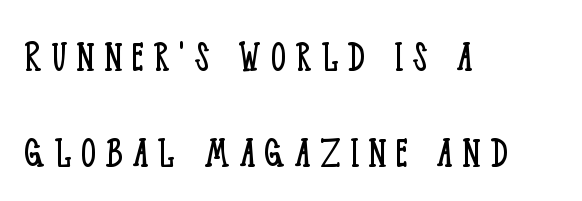
Looks like regular typesetting: each glyph gets only the width it needs. The lettering stays uniformly vertical, giving the passage a roman look. This is serif lettering, the kind often seen in printed books. The typesetter chose a ragged-right arrangement here. The space beneath each line is pristine and unruled.
